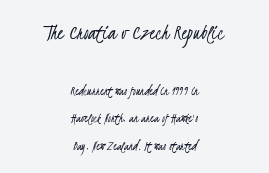
Q: Is the text bold? A: No.
Q: Is the text underlined? A: No.
Q: How is the paragraph aligned? A: Centered.
Q: Is the spacing between letters normal or unusually wide? A: Normal.
Q: Is the spacing between lines tight, normal or loose? A: Loose.
Q: Which block of text is set in a larger size, the first (top) or the second (bottom)? A: The first (top) one.
